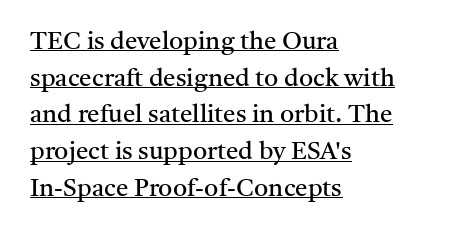
This rendering uses left alignment, leaving the right contour irregular. Quick note: interline space is typical. Default kerning and tracking; the words read as compact shapes. Notice how a bar underscores the lettering throughout. Posture: upright roman.
